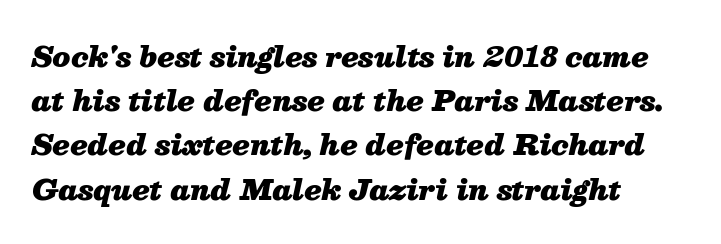
Q: Is the text bold? A: Yes.
Q: Is the text italic (slanted)? A: Yes, it leans right by about 13 degrees.
Q: Is the text underlined? A: No.
Q: How is the paragraph aligned? A: Left-aligned.
Q: Is the spacing between letters normal or unusually wide? A: Normal.
Q: Is the spacing between lines tight, normal or loose? A: Normal.
Q: Width (condensed, normal, or wide)? A: Normal.
Q: Stroke contrast? A: Medium.
Q: x-height? A: Medium.
Q: Monospaced? A: No.
